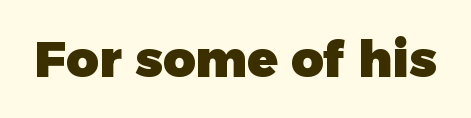
When letters stand straight like this, we call the style roman or upright. The line texture is even and compact thanks to regular tracking. Caption: bold face, heavy strokes. Each letter keeps its own natural width here, so spacing adapts to shape.
